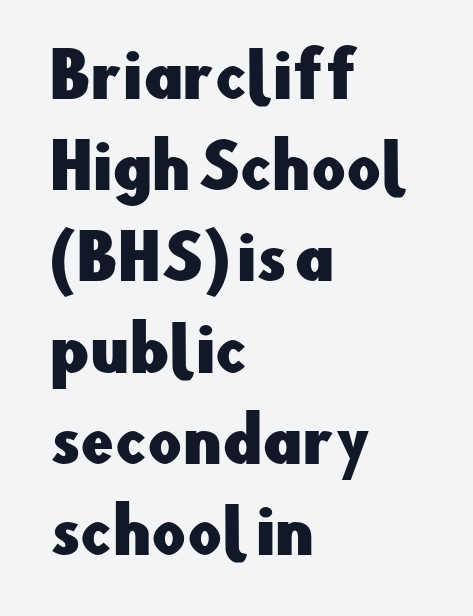
The image shows 60 px sans-serif type, upright; set left-aligned, normal line spacing (1.52x), normal letter spacing, not underlined; low stroke contrast and a small x-height.
